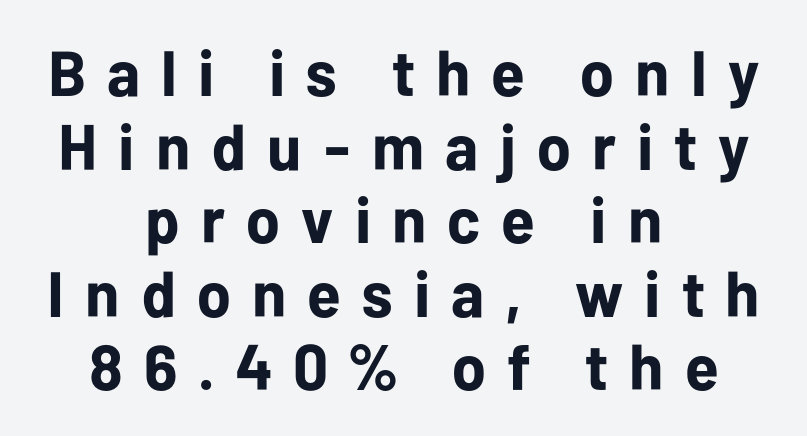
{"serif": "no", "italic": "no", "bold": "yes", "weight": "bold", "width": "normal", "stroke_contrast": "low", "x_height": "medium", "monospaced": "no", "underline": "no", "align": "center", "line_spacing": "tight", "line_spacing_ratio": 1.15, "letter_spacing": "wide", "letter_spacing_em": 0.33, "glyph_px": 64}
